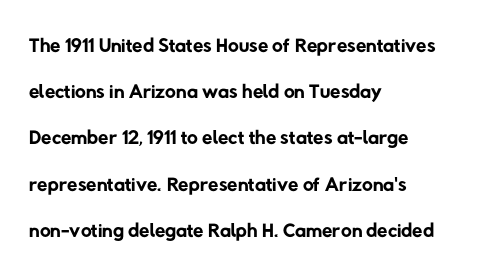
Q: Is the text bold? A: No.
Q: Is the typeface a serif or a sans-serif typeface? A: Sans-serif.
Q: Is the text underlined? A: No.
Q: How is the paragraph aligned? A: Left-aligned.
Q: Is the spacing between letters normal or unusually wide? A: Normal.
Q: Is the spacing between lines tight, normal or loose? A: Normal.
Q: Width (condensed, normal, or wide)? A: Normal.
Q: Stroke contrast? A: Low.
Q: x-height? A: Medium.
Q: Monospaced? A: No.
